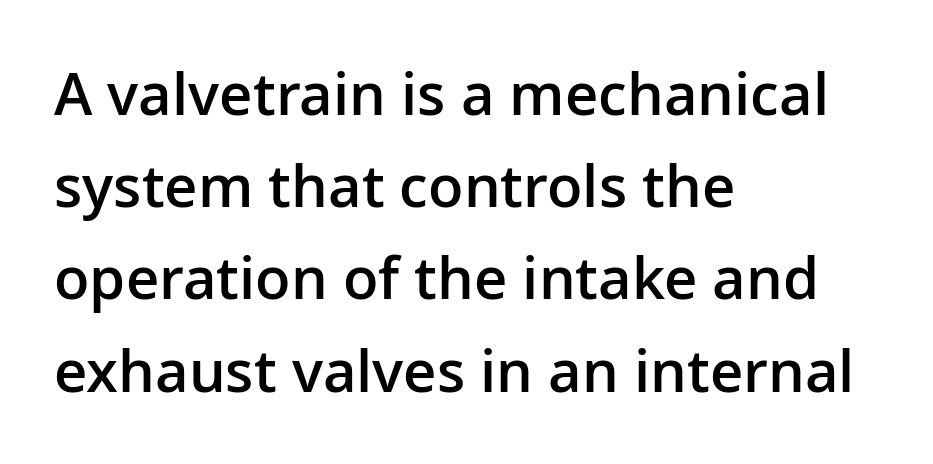
Which margin do the lines hug? The left one — the right edge is uneven. This sample has the flowing, uneven cadence of proportional lettering. Has an underline been added? It has not. This is the regular roman posture of the typeface. This rendering employs a face without finishing strokes, i.e., a sans-serif.
